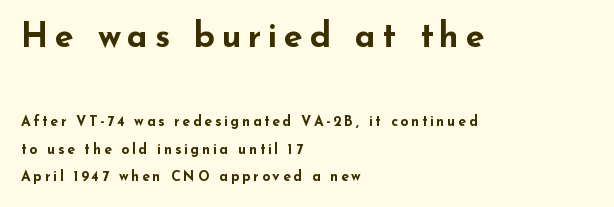
Q: Is the text bold? A: Yes.
Q: Is the text italic (slanted)? A: No, it is upright.
Q: Is the typeface a serif or a sans-serif typeface? A: Sans-serif.
Q: Is the text underlined? A: No.
Q: How is the paragraph aligned? A: Left-aligned.
Q: Is the spacing between lines tight, normal or loose? A: Loose.
Q: Which block of text is set in a larger size, the first (top) or the second (bottom)? A: The first (top) one.
Q: Width (condensed, normal, or wide)? A: Wide.
Q: Stroke contrast? A: Low.
Q: x-height? A: Small.
Q: Monospaced? A: No.
